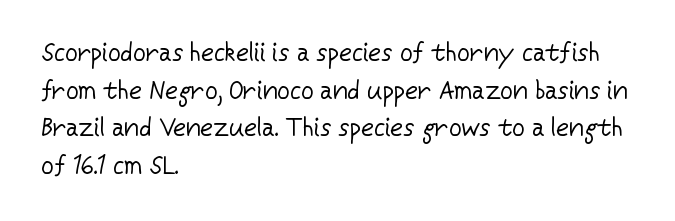
Q: Is the text bold? A: No.
Q: Is the text italic (slanted)? A: No, it is upright.
Q: Is the text underlined? A: No.
Q: How is the paragraph aligned? A: Left-aligned.
Q: Is the spacing between letters normal or unusually wide? A: Normal.
Q: Is the spacing between lines tight, normal or loose? A: Normal.
